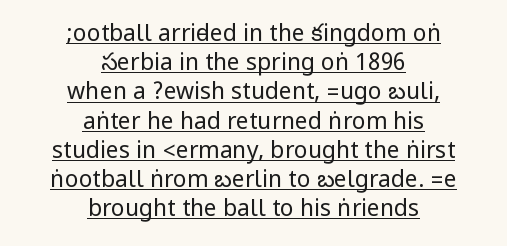
The image shows 23 px text type, upright; set centered, normal line spacing (1.27x), normal letter spacing, underlined.
